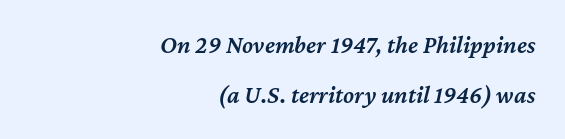
The lettering tilts uniformly, giving the passage an italic look. In terms of letterspacing, this is plain default setting. Nobody drew a line under any word here. The letters are semibold — heavier than regular but short of a full bold. The lines are spread far apart with generous leading. All the whitespace from short lines collects on the left.
